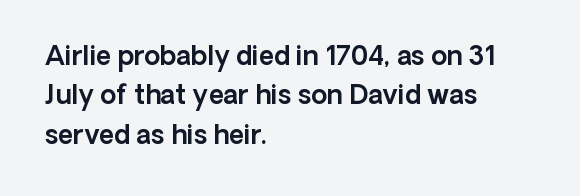
Q: Is the text italic (slanted)? A: No, it is upright.
Q: Is the text underlined? A: No.
Q: How is the paragraph aligned? A: Left-aligned.
Q: Is the spacing between letters normal or unusually wide? A: Normal.
Q: Is the spacing between lines tight, normal or loose? A: Normal.
